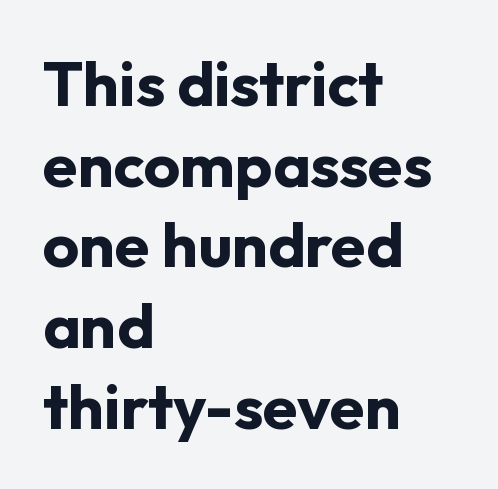
{"serif": "no", "italic": "no", "bold": "yes", "weight": "bold", "width": "normal", "stroke_contrast": "low", "x_height": "medium", "monospaced": "no", "underline": "no", "align": "left", "line_spacing": "normal", "line_spacing_ratio": 1.28, "letter_spacing": "normal", "letter_spacing_em": 0.0, "glyph_px": 63}
